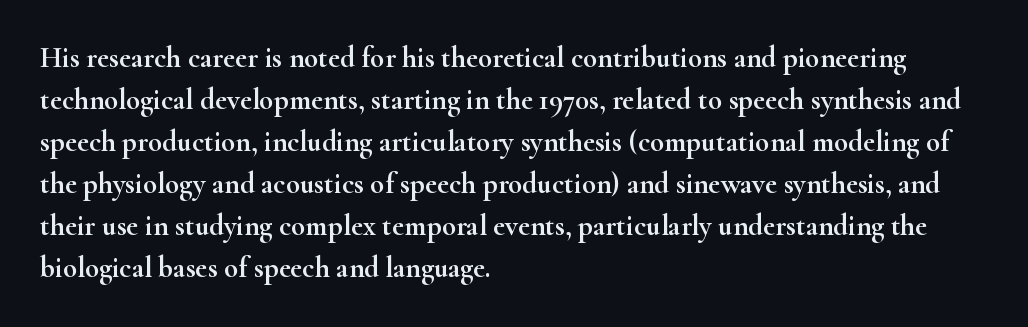
The image shows 29 px wide serif type, upright; set left-aligned, normal line spacing (1.45x), normal letter spacing, not underlined; high stroke contrast and a small x-height.
